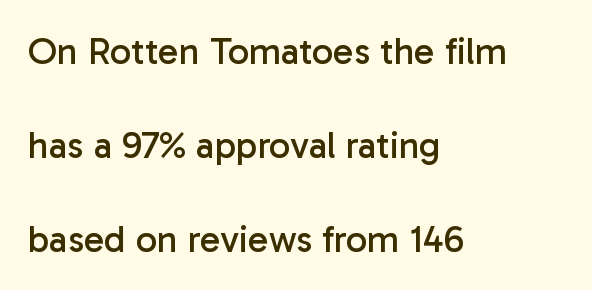
Q: Is the text bold? A: No.
Q: Is the text italic (slanted)? A: No, it is upright.
Q: Is the typeface a serif or a sans-serif typeface? A: Sans-serif.
Q: Is the text underlined? A: No.
Q: How is the paragraph aligned? A: Left-aligned.
Q: Is the spacing between letters normal or unusually wide? A: Normal.
Q: Is the spacing between lines tight, normal or loose? A: Loose.
Q: Width (condensed, normal, or wide)? A: Normal.
Q: Stroke contrast? A: Low.
Q: x-height? A: Medium.
Q: Monospaced? A: No.
